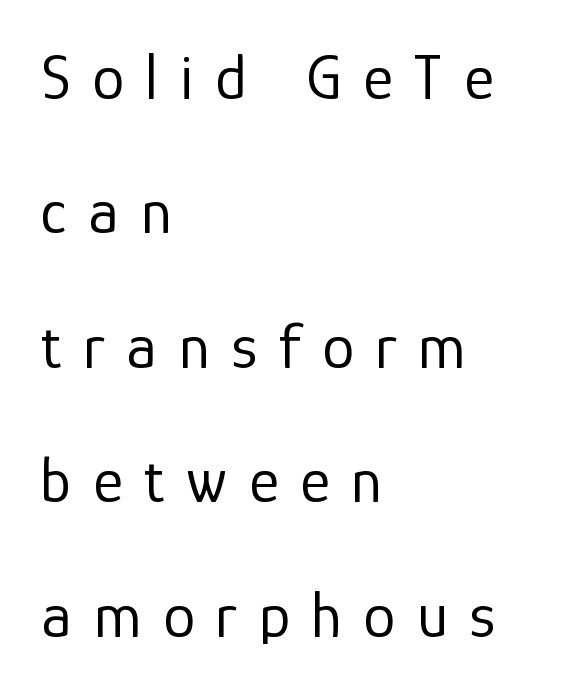
The image shows 64 px regular-weight sans-serif type, upright; set left-aligned, loose line spacing (2.1x), unusually wide letter spacing (+0.34 em), not underlined; low stroke contrast and a medium x-height.
